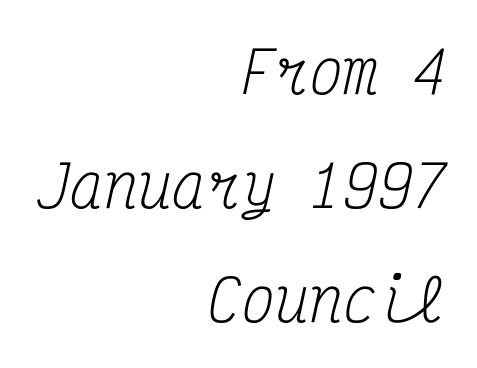
The image shows 57 px regular-weight, condensed serif type, italic (leaning right), monospaced; set right-aligned, loose line spacing (2.0x), normal letter spacing, not underlined; medium stroke contrast and a medium x-height.
